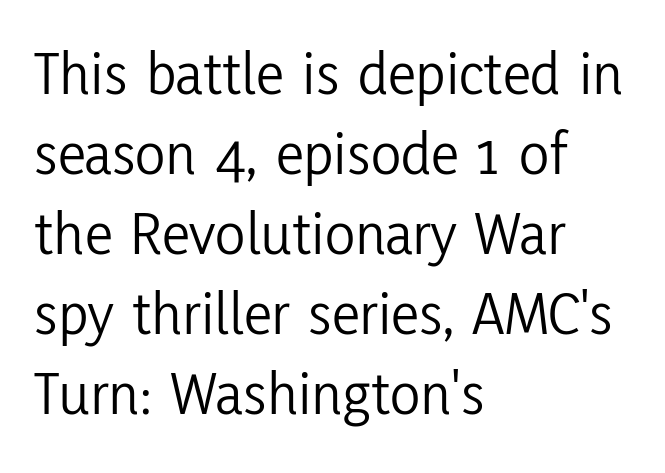
{"serif": "no", "italic": "no", "bold": "no", "weight": "light", "width": "condensed", "stroke_contrast": "low", "x_height": "medium", "monospaced": "no", "underline": "no", "align": "left", "line_spacing": "normal", "line_spacing_ratio": 1.27, "letter_spacing": "normal", "letter_spacing_em": 0.0, "glyph_px": 63}
